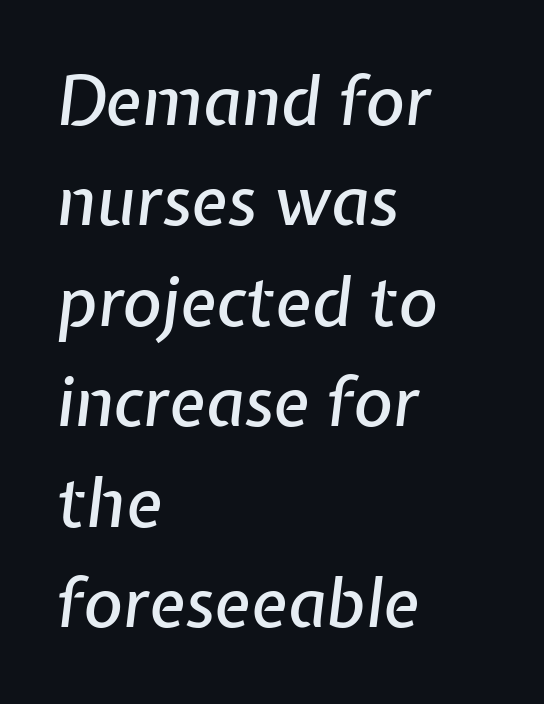
{"italic": "yes", "lean": "right", "slant_degrees": 7, "width": "normal", "stroke_contrast": "low", "x_height": "medium", "monospaced": "no", "underline": "no", "align": "left", "line_spacing": "normal", "line_spacing_ratio": 1.5, "letter_spacing": "normal", "letter_spacing_em": 0.0, "glyph_px": 67}
